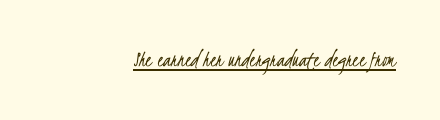
{"bold": "no", "underline": "yes", "align": "right", "letter_spacing": "normal", "letter_spacing_em": 0.0, "glyph_px": 23}
